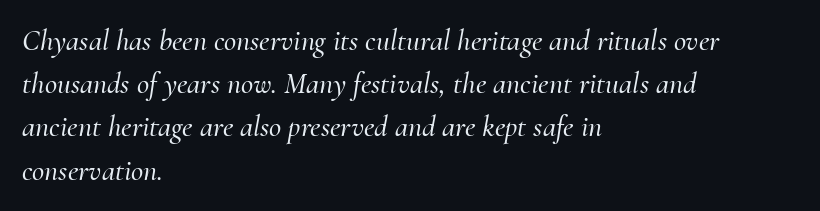
Bare-footed words on every line. How are the letters spaced? Ordinarily, with no added tracking. Typeset ragged right — the left edge is the straight one. Would a proofreader flag this as italicized? Yes. Does the leading feel generous? No, just average. Is this a fixed-width face? No — the glyphs have proportional, varying widths.
